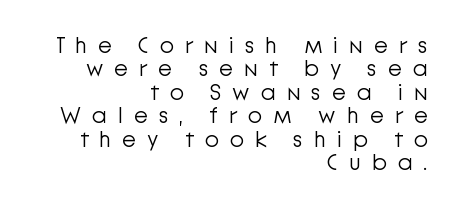
The image shows 23 px text type, upright; set right-aligned, tight line spacing (1.02x), unusually wide letter spacing (+0.47 em), not underlined.
